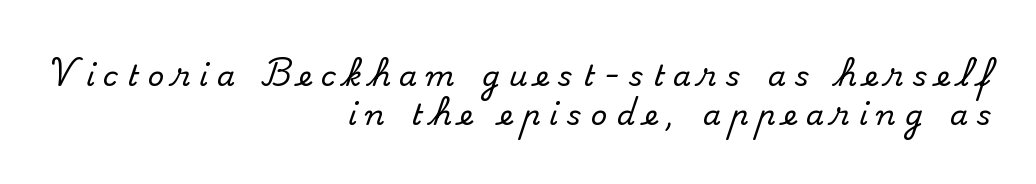
Look at the tracking — it's clearly loosened, letters drifting apart. Note the varied advance widths — an 'i' is clearly narrower than an 'm'. Quick note: underline off.
